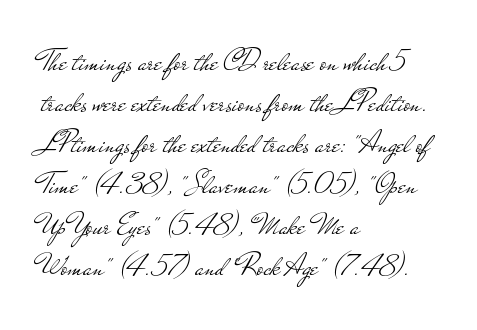
The image shows 32 px light, wide sans-serif type; set left-aligned, normal line spacing (1.28x), normal letter spacing, not underlined; low stroke contrast and a small x-height.
